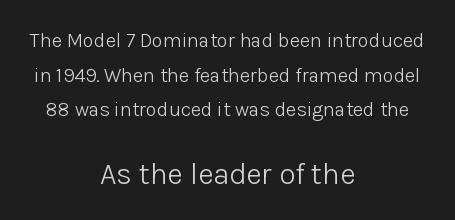
Q: Is the text bold? A: No.
Q: Is the text italic (slanted)? A: No, it is upright.
Q: Is the typeface a serif or a sans-serif typeface? A: Sans-serif.
Q: Is the text underlined? A: No.
Q: How is the paragraph aligned? A: Centered.
Q: Is the spacing between letters normal or unusually wide? A: Normal.
Q: Which block of text is set in a larger size, the first (top) or the second (bottom)? A: The second (bottom) one.
Q: Width (condensed, normal, or wide)? A: Normal.
Q: Stroke contrast? A: Low.
Q: x-height? A: Medium.
Q: Monospaced? A: No.
